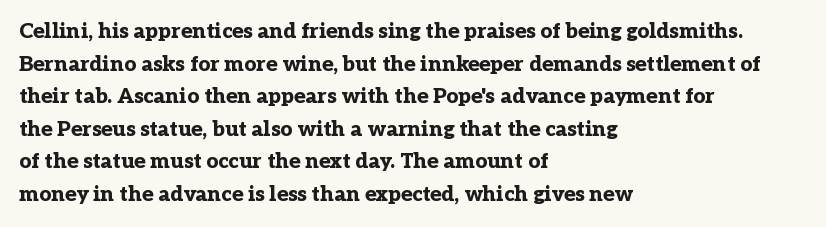
Q: Is the text bold? A: Yes.
Q: Is the text italic (slanted)? A: No, it is upright.
Q: Is the text underlined? A: No.
Q: How is the paragraph aligned? A: Left-aligned.
Q: Is the spacing between letters normal or unusually wide? A: Normal.
Q: Is the spacing between lines tight, normal or loose? A: Normal.
